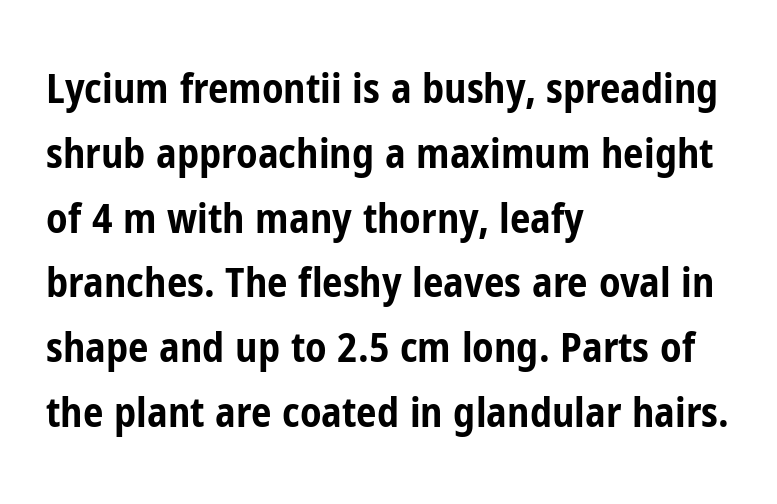
Nope, not italic — everything's standing straight. Each letter keeps its own natural width here, so spacing adapts to shape. Only glyphs here, with clear space below each row. Every row of glyphs begins at an identical x-position on the left.
